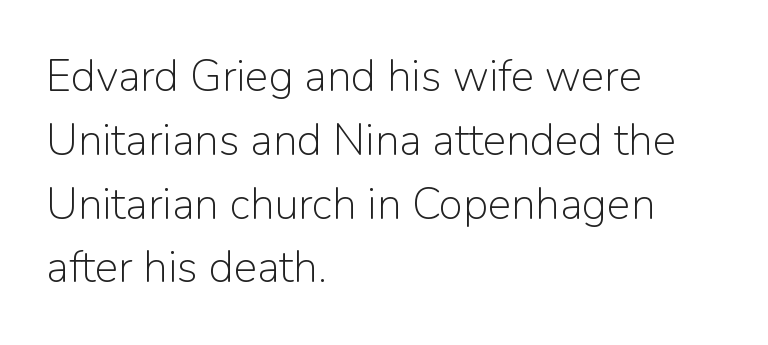
{"serif": "no", "italic": "no", "bold": "no", "weight": "light", "width": "normal", "stroke_contrast": "low", "x_height": "medium", "monospaced": "no", "underline": "no", "align": "left", "line_spacing": "normal", "line_spacing_ratio": 1.45, "letter_spacing": "normal", "letter_spacing_em": 0.0, "glyph_px": 44}
